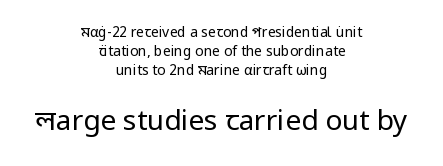
{"serif": "no", "italic": "no", "bold": "no", "weight": "regular", "width": "normal", "stroke_contrast": "low", "x_height": "medium", "monospaced": "no", "underline": "no", "align": "center", "line_spacing": "normal", "line_spacing_ratio": 1.37, "letter_spacing": "normal", "letter_spacing_em": 0.0, "larger_block": "second", "size_ratio": 2.0, "glyph_px": 28}
